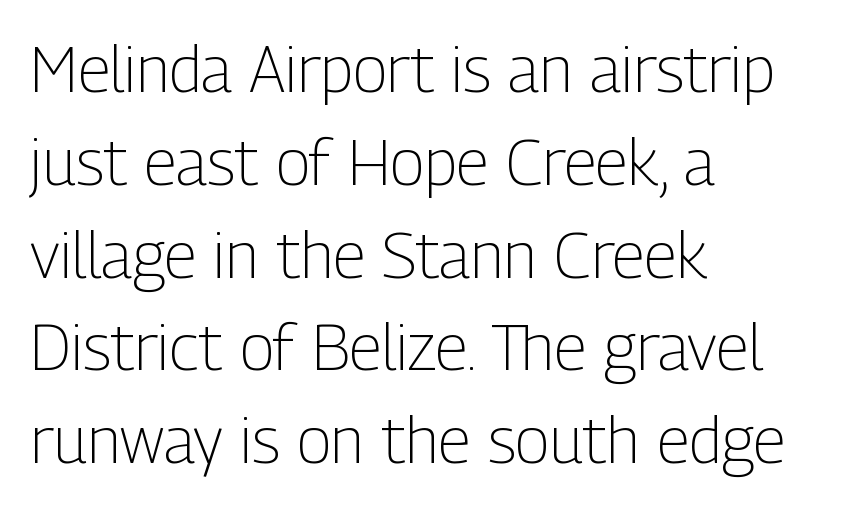
A roman cut, with each character standing at attention. Leading matches the norm, producing a regular column. Check where the strokes stop: nothing finishes them off — pure sans. The passage shown has conventional tracking throughout.
